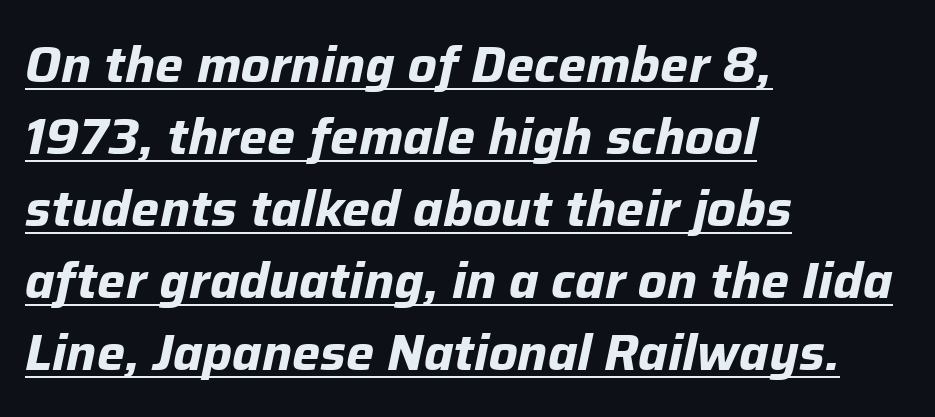
The image shows 50 px bold type, italic (leaning right); set left-aligned, normal line spacing (1.44x), normal letter spacing, underlined; low stroke contrast and a medium x-height.
